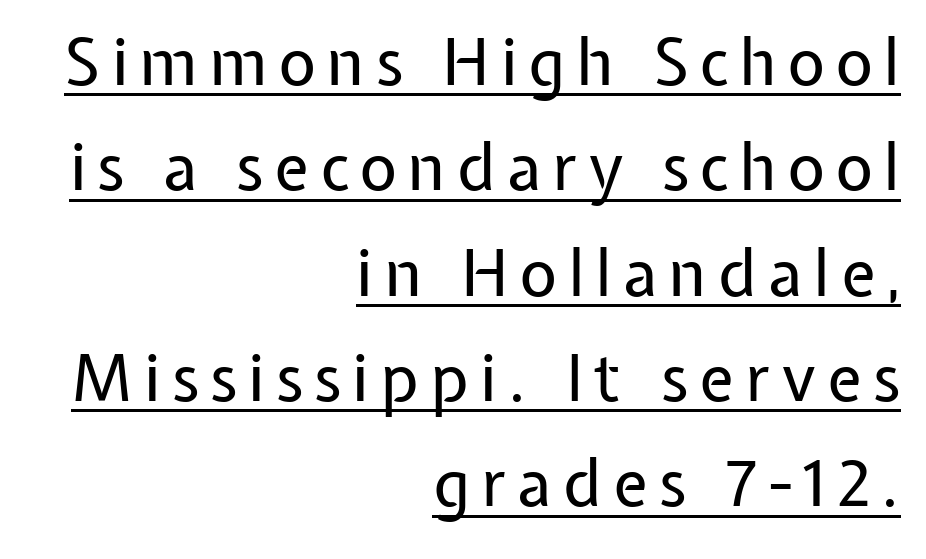
{"serif": "no", "italic": "no", "bold": "no", "weight": "regular", "width": "normal", "stroke_contrast": "low", "x_height": "medium", "monospaced": "no", "underline": "yes", "align": "right", "line_spacing": "normal", "line_spacing_ratio": 1.62, "glyph_px": 65}
